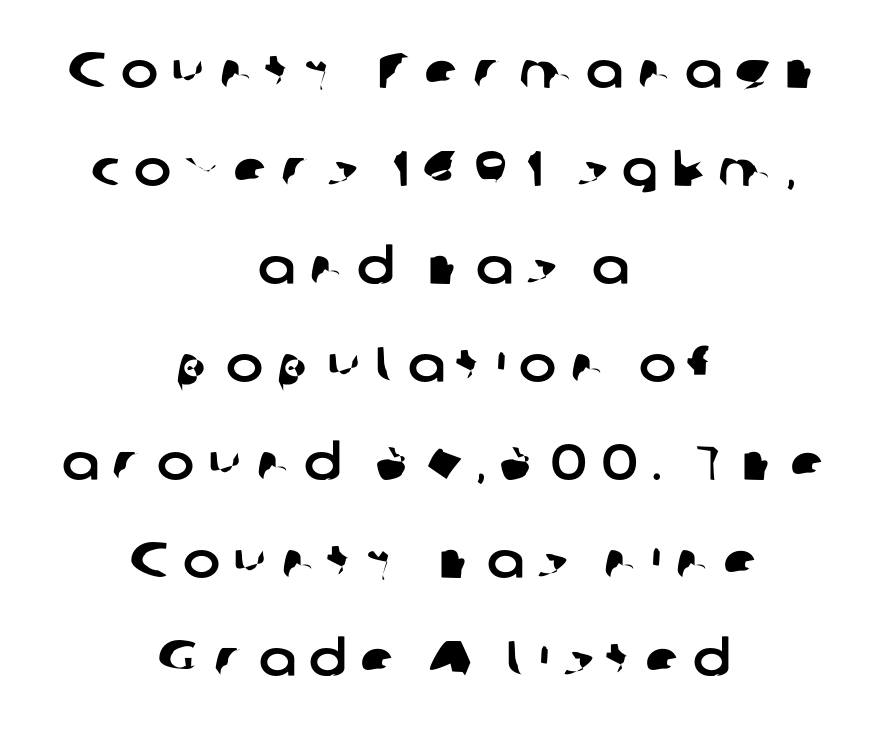
Q: Is the typeface a serif or a sans-serif typeface? A: Sans-serif.
Q: Is the text underlined? A: No.
Q: How is the paragraph aligned? A: Centered.
Q: Is the spacing between letters normal or unusually wide? A: Unusually wide.
Q: Is the spacing between lines tight, normal or loose? A: Loose.
Q: Width (condensed, normal, or wide)? A: Normal.
Q: Stroke contrast? A: Low.
Q: x-height? A: Medium.
Q: Monospaced? A: No.
